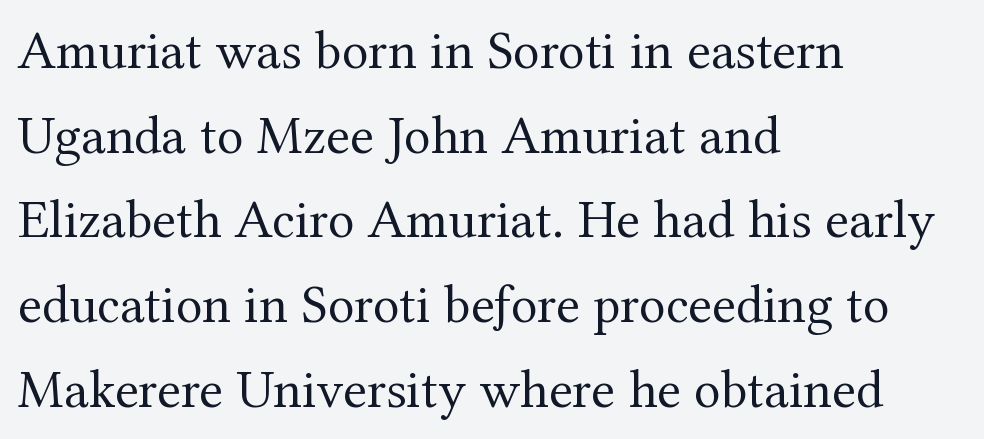
The image shows 55 px regular-weight serif type, upright; set left-aligned, normal line spacing (1.54x), normal letter spacing, not underlined; medium stroke contrast and a medium x-height.
